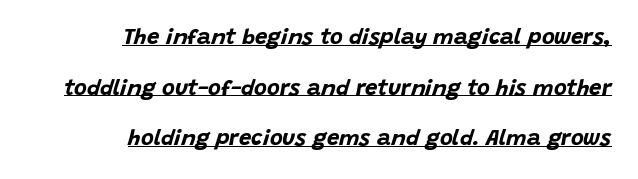
{"italic": "yes", "lean": "right", "slant_degrees": 15, "bold": "yes", "underline": "yes", "align": "right", "line_spacing": "loose", "line_spacing_ratio": 2.3, "letter_spacing": "normal", "letter_spacing_em": 0.0, "glyph_px": 22}
